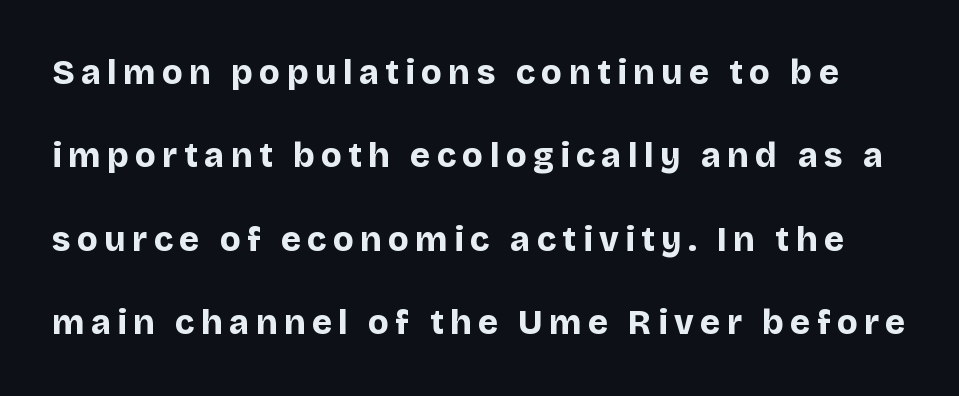
Observe the absence of serifs on each vertical stroke in this sample. Here the designer chose a conventional face with non-uniform glyph widths. Caption: bold face, heavy strokes. Unmarked baselines from the first word to the last. This sample trades compactness for vertical openness between lines.
